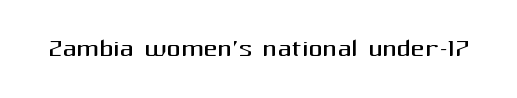
{"serif": "no", "italic": "no", "bold": "no", "weight": "regular", "width": "normal", "stroke_contrast": "medium", "x_height": "medium", "monospaced": "no", "underline": "no", "letter_spacing": "normal", "letter_spacing_em": 0.0, "glyph_px": 35}
